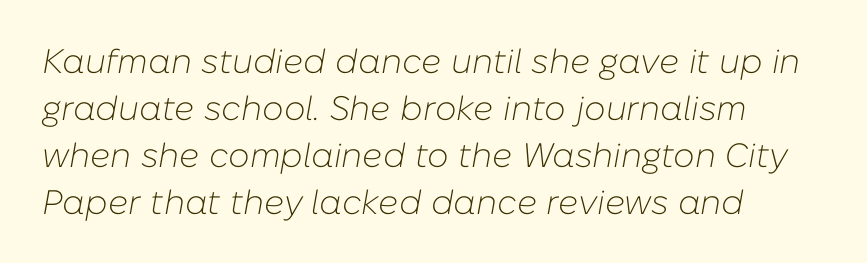
Notice how descenders clear the ascenders below comfortably — that's standard leading. This rendering features lettering with no underline. The passage shown is typed in a proportional face where columns would drift. Caption: face not bold, strokes unweighted. There is no visible air inserted between adjacent glyphs. Observe the lean: these are italic letterforms.
